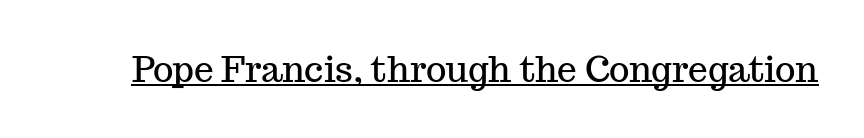
These lines are composed in type with serifs. Designer's note — italics off, roman on. Between one letter and the next there's only the usual sliver of space. Proportional: the letters do not fall into vertical columns.
